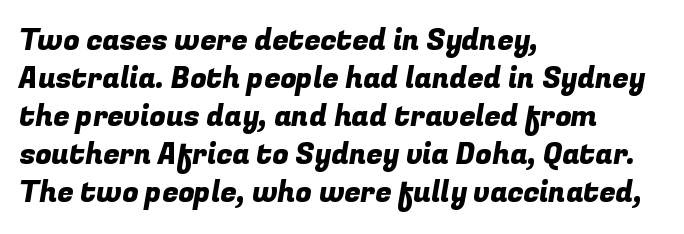
{"serif": "no", "width": "normal", "stroke_contrast": "low", "x_height": "medium", "monospaced": "no", "underline": "no", "align": "left", "line_spacing": "normal", "line_spacing_ratio": 1.31, "letter_spacing": "normal", "letter_spacing_em": 0.0, "glyph_px": 29}
